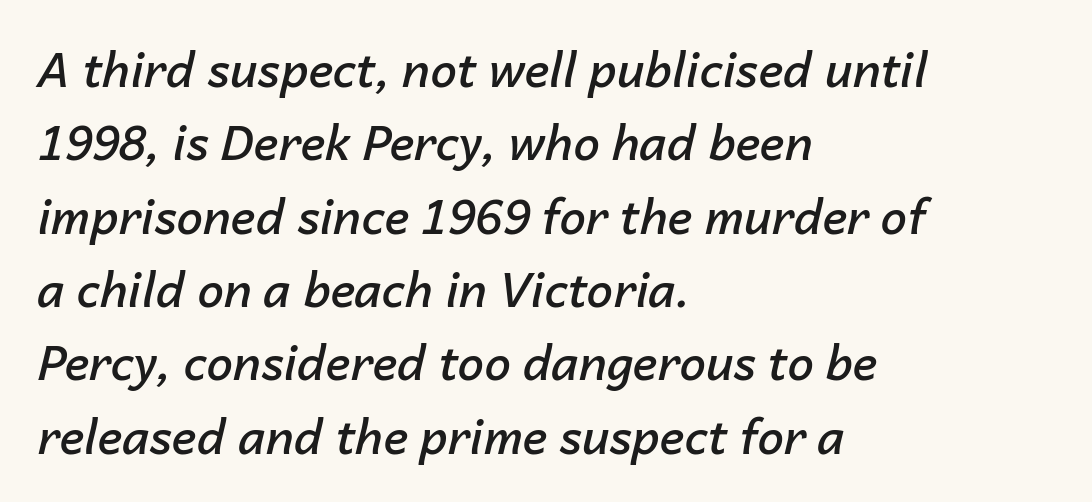
{"italic": "yes", "lean": "right", "slant_degrees": 14, "bold": "semi", "weight": "semibold", "width": "normal", "stroke_contrast": "low", "x_height": "medium", "monospaced": "no", "underline": "no", "align": "left", "line_spacing": "normal", "line_spacing_ratio": 1.56, "letter_spacing": "normal", "letter_spacing_em": 0.0, "glyph_px": 47}
